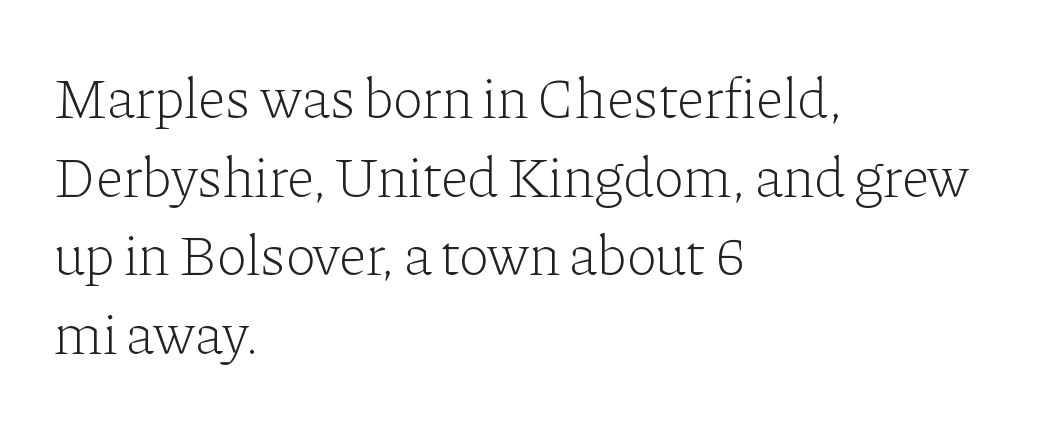
Q: Is the text bold? A: No.
Q: Is the text italic (slanted)? A: No, it is upright.
Q: Is the typeface a serif or a sans-serif typeface? A: Serif.
Q: Is the text underlined? A: No.
Q: How is the paragraph aligned? A: Left-aligned.
Q: Is the spacing between letters normal or unusually wide? A: Normal.
Q: Is the spacing between lines tight, normal or loose? A: Normal.
Q: Width (condensed, normal, or wide)? A: Normal.
Q: Stroke contrast? A: Low.
Q: x-height? A: Medium.
Q: Monospaced? A: No.
